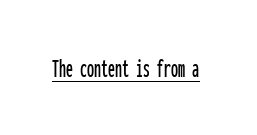
Here the designer chose a console-style face with uniform glyph widths. A typesetter would mark this as roman, not italic. The text was rendered using a sans face with plain stroke endings. These lines keep a tight, regular rhythm from letter to letter.
